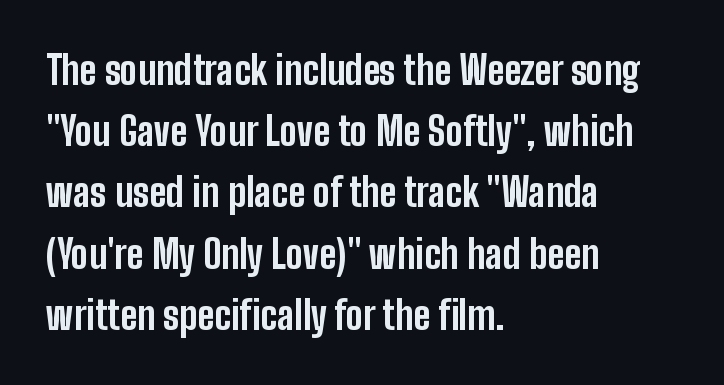
The image shows 39 px bold, condensed sans-serif type, upright; set left-aligned, normal line spacing (1.57x), normal letter spacing, not underlined; low stroke contrast and a medium x-height.
